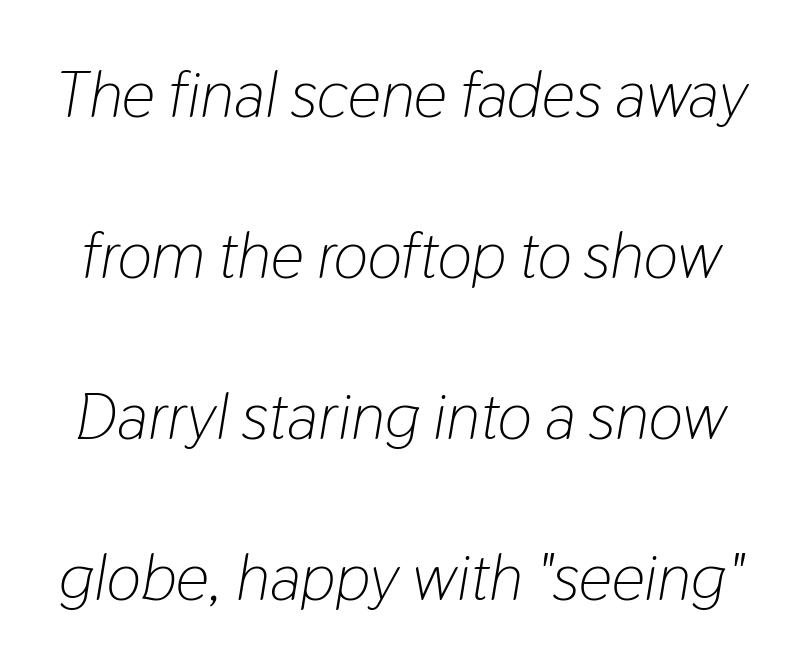
The rendering uses natural spacing where letterforms have individual widths. Honestly, there is no underline to notice here at all. The lettering tilts uniformly, giving the passage an italic look. Weight: in the light-to-regular range.
